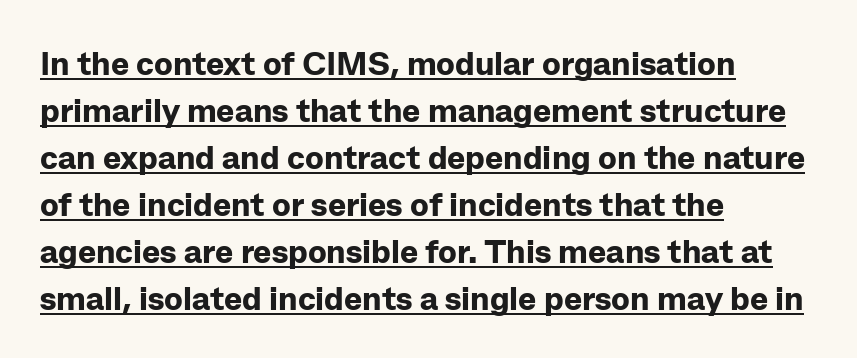
{"serif": "no", "italic": "no", "bold": "yes", "weight": "bold", "width": "normal", "stroke_contrast": "low", "x_height": "medium", "monospaced": "no", "underline": "yes", "align": "left", "line_spacing": "normal", "line_spacing_ratio": 1.38, "letter_spacing": "normal", "letter_spacing_em": 0.0, "glyph_px": 34}
